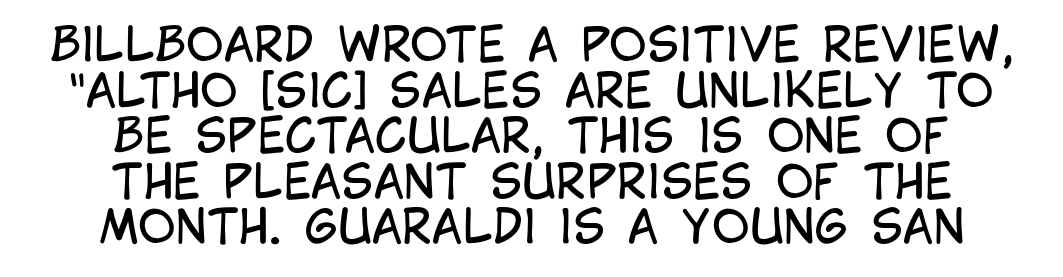
{"serif": "no", "italic": "no", "bold": "no", "weight": "regular", "width": "condensed", "stroke_contrast": "low", "x_height": "large", "monospaced": "no", "underline": "no", "align": "center", "line_spacing": "tight", "line_spacing_ratio": 0.99, "letter_spacing": "normal", "letter_spacing_em": 0.0, "glyph_px": 46}
